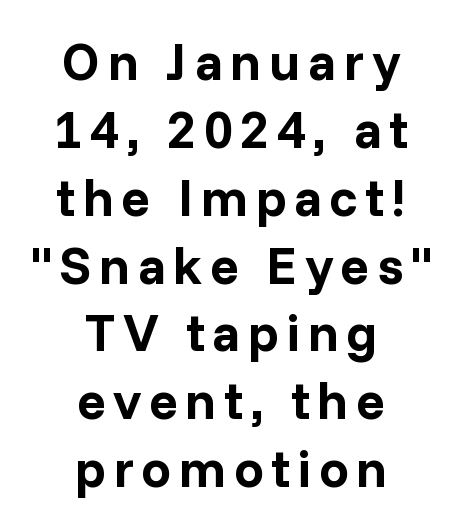
Both edges are ragged and mirror each other, which tells us the setting is centered. Observe the absence of serifs on each vertical stroke in this sample. Words float on clear page, feet unadorned. The letters stand upright; this is a roman face. Honestly, the row spacing looks completely unremarkable.
